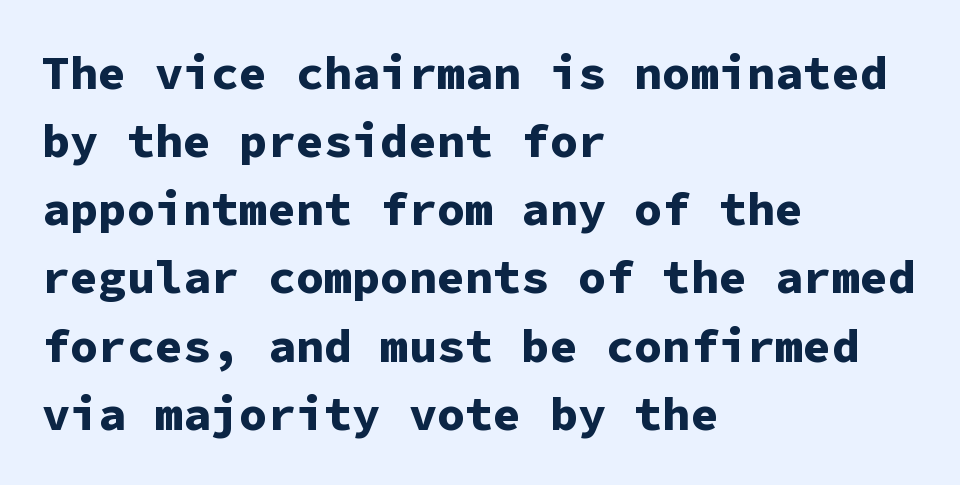
The image shows 47 px bold sans-serif type, upright, monospaced; set left-aligned, normal line spacing (1.45x), normal letter spacing, not underlined; low stroke contrast and a medium x-height.
